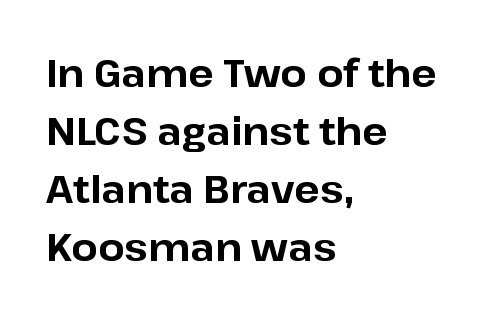
Q: Is the text bold? A: Yes.
Q: Is the text italic (slanted)? A: No, it is upright.
Q: Is the typeface a serif or a sans-serif typeface? A: Sans-serif.
Q: Is the text underlined? A: No.
Q: How is the paragraph aligned? A: Left-aligned.
Q: Is the spacing between letters normal or unusually wide? A: Normal.
Q: Is the spacing between lines tight, normal or loose? A: Normal.
Q: Width (condensed, normal, or wide)? A: Normal.
Q: Stroke contrast? A: Low.
Q: x-height? A: Medium.
Q: Monospaced? A: No.
